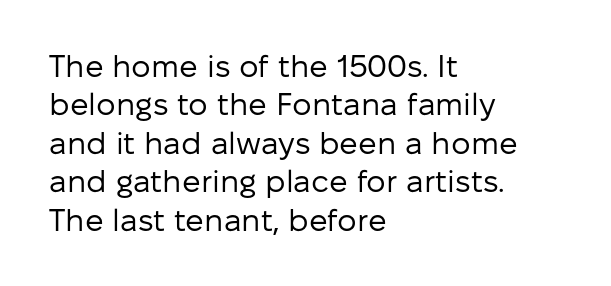
Descenders hang freely into open space. Check where the strokes stop: nothing finishes them off — pure sans. Character widths vary here, with narrow letters taking less room than wide ones. The strokes are not fattened; the text isn't bold. Words appear dense and cohesive because spacing is normal.
